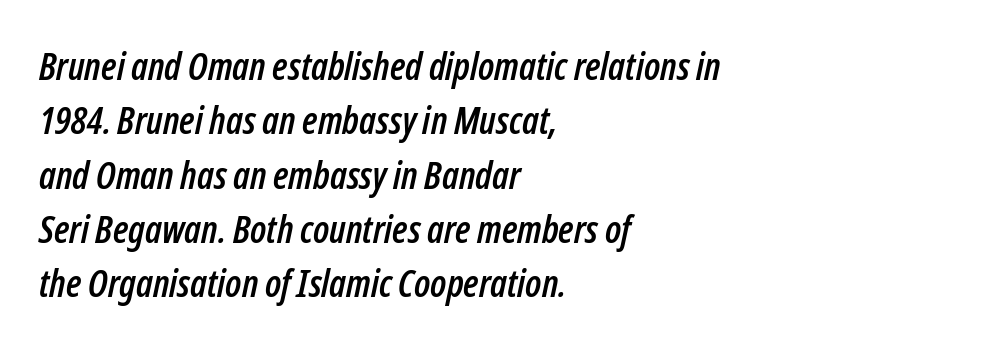
Q: Is the text italic (slanted)? A: Yes, it leans right by about 12 degrees.
Q: Is the text underlined? A: No.
Q: How is the paragraph aligned? A: Left-aligned.
Q: Is the spacing between letters normal or unusually wide? A: Normal.
Q: Is the spacing between lines tight, normal or loose? A: Normal.
Q: Width (condensed, normal, or wide)? A: Condensed.
Q: Stroke contrast? A: Low.
Q: x-height? A: Medium.
Q: Monospaced? A: No.
